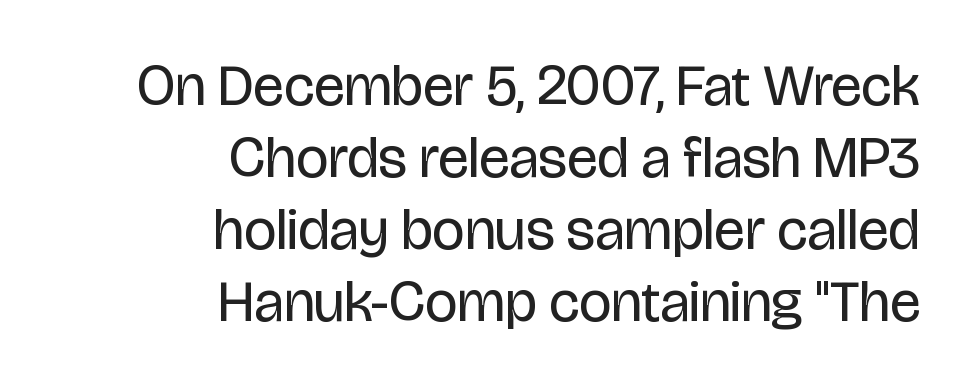
{"serif": "no", "italic": "no", "bold": "no", "weight": "regular", "width": "condensed", "stroke_contrast": "low", "x_height": "large", "monospaced": "no", "underline": "no", "align": "right", "line_spacing_ratio": 1.24, "letter_spacing": "normal", "letter_spacing_em": 0.0, "glyph_px": 58}
